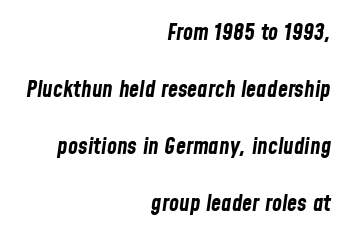
The image shows 23 px bold type, italic (leaning right); set right-aligned, loose line spacing (2.48x), normal letter spacing, not underlined.
